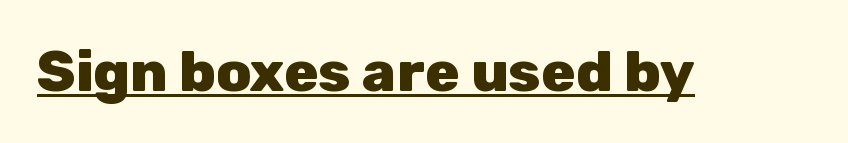
This is underlined copy, the kind a proofreader might mark for attention. Bold? Absolutely — the strokes are thick and heavy. Glyph-to-glyph distance matches everyday printed text. What kind of face is this? One without serifs — a sans.
